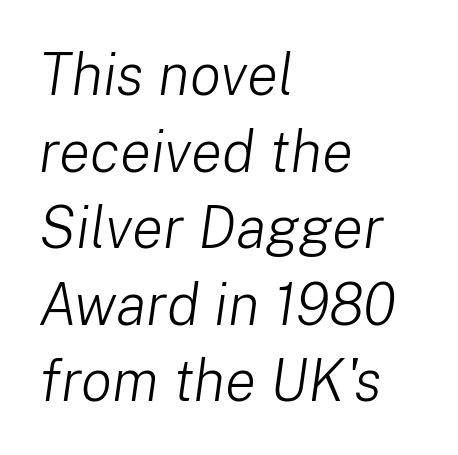
{"italic": "yes", "lean": "right", "slant_degrees": 8, "bold": "no", "weight": "light", "width": "normal", "stroke_contrast": "low", "x_height": "medium", "monospaced": "no", "underline": "no", "align": "left", "line_spacing": "normal", "line_spacing_ratio": 1.32, "letter_spacing": "normal", "letter_spacing_em": 0.0, "glyph_px": 58}
